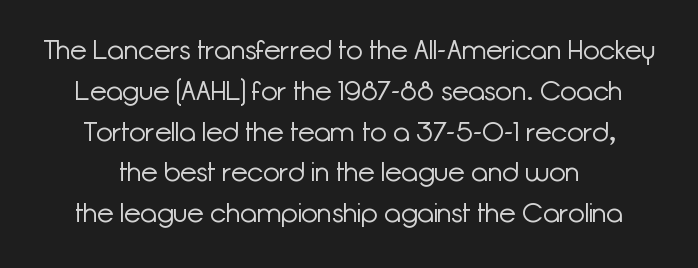
Q: Is the text bold? A: No.
Q: Is the text italic (slanted)? A: No, it is upright.
Q: Is the text underlined? A: No.
Q: How is the paragraph aligned? A: Centered.
Q: Is the spacing between letters normal or unusually wide? A: Normal.
Q: Is the spacing between lines tight, normal or loose? A: Normal.
